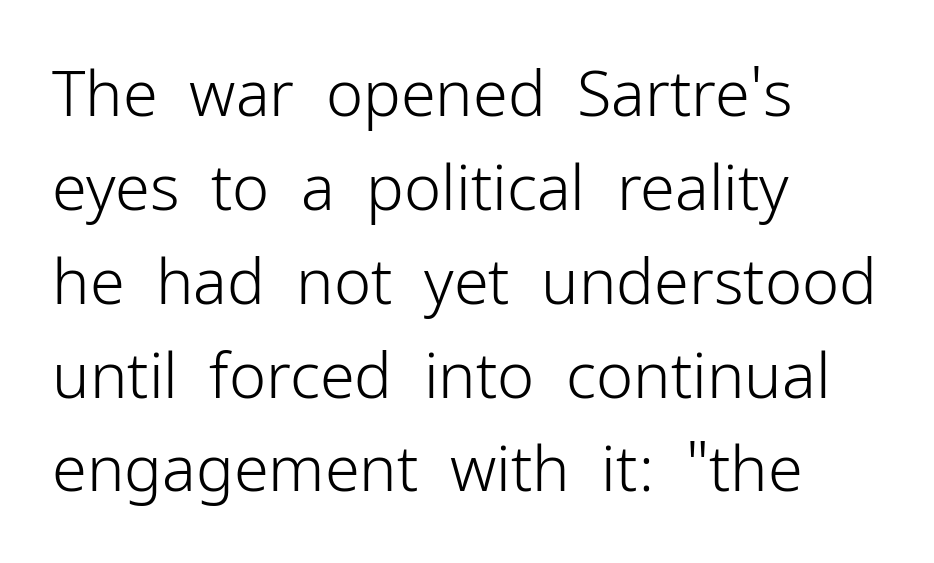
{"serif": "no", "italic": "no", "bold": "no", "weight": "light", "width": "normal", "stroke_contrast": "low", "x_height": "medium", "monospaced": "no", "underline": "no", "align": "left", "line_spacing": "normal", "line_spacing_ratio": 1.49, "letter_spacing": "normal", "letter_spacing_em": 0.0, "glyph_px": 63}
